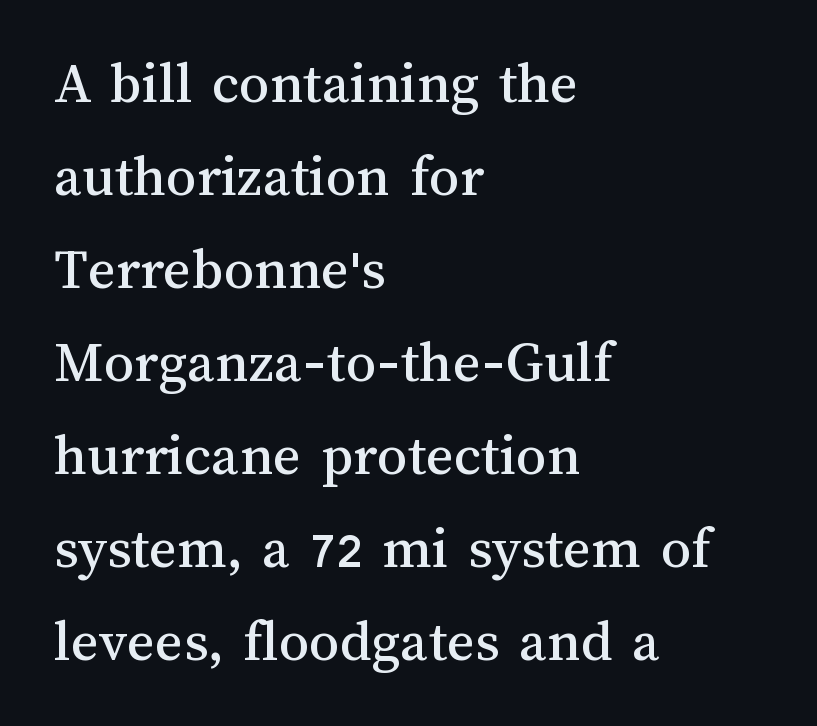
This rendering features lettering with no underline. This rendering leaves character spacing at its baseline value. Honestly, the row spacing looks completely unremarkable. This sample has the flowing, uneven cadence of proportional lettering.
